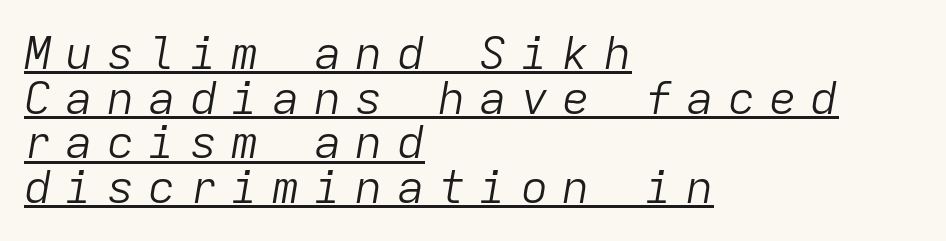
{"italic": "yes", "lean": "right", "slant_degrees": 9, "bold": "no", "weight": "light", "width": "normal", "stroke_contrast": "low", "x_height": "medium", "monospaced": "yes", "underline": "yes", "align": "left", "line_spacing": "tight", "line_spacing_ratio": 0.97, "letter_spacing": "wide", "letter_spacing_em": 0.3, "glyph_px": 46}
